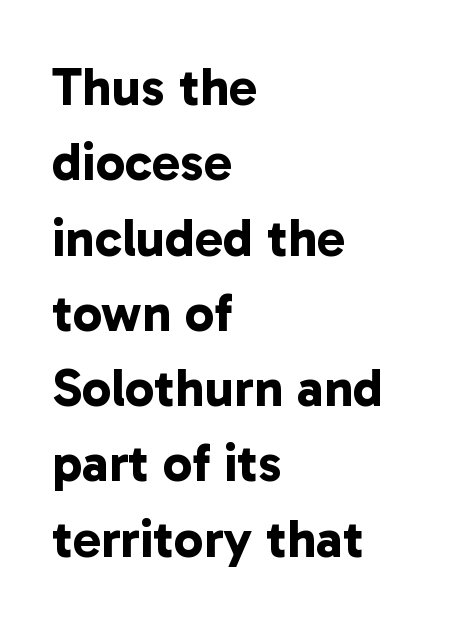
The image shows 53 px bold sans-serif type; set left-aligned, normal line spacing (1.42x), normal letter spacing, not underlined; low stroke contrast and a medium x-height.
